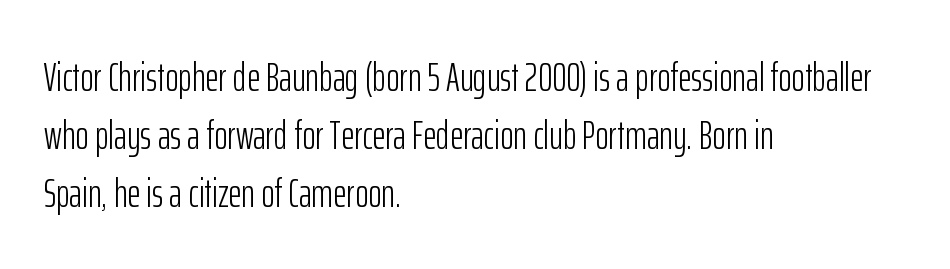
{"serif": "no", "italic": "no", "bold": "no", "weight": "light", "width": "condensed", "stroke_contrast": "low", "x_height": "medium", "monospaced": "no", "underline": "no", "align": "left", "line_spacing": "normal", "line_spacing_ratio": 1.41, "letter_spacing": "normal", "letter_spacing_em": 0.0, "glyph_px": 41}
